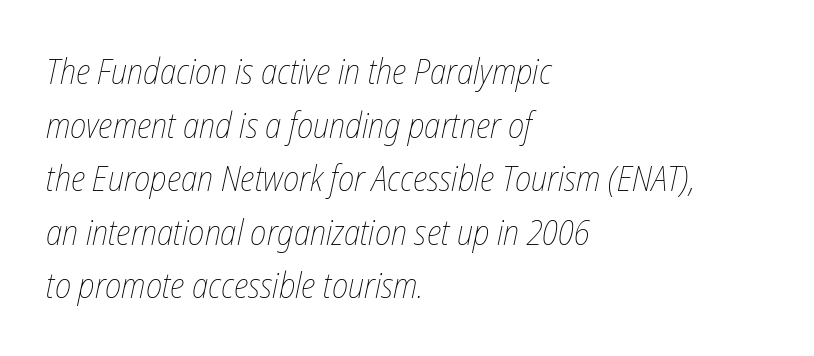
The image shows 35 px thin, condensed type, italic (leaning right); set left-aligned, normal line spacing (1.53x), normal letter spacing, not underlined; low stroke contrast and a medium x-height.
